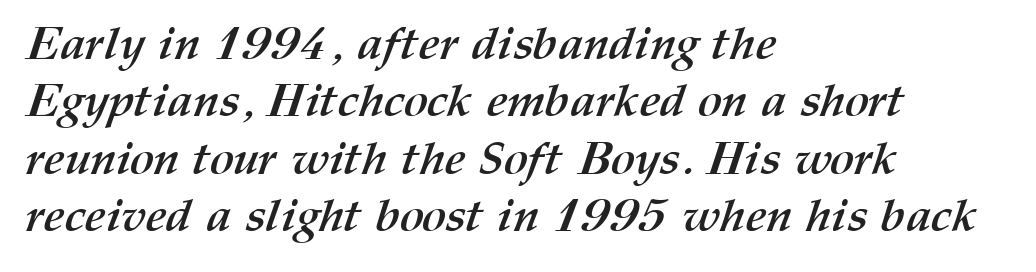
Pretty heavy lettering here — definitely bold. Plain, unruled lines of type. Which margin do the lines hug? The left one — the right edge is uneven. Standard letterfit; no display-style spreading of the glyphs.
